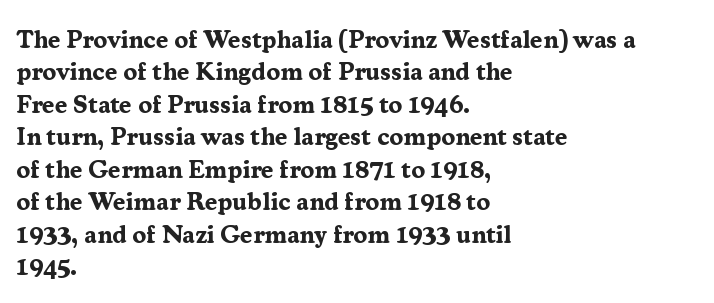
Q: Is the text bold? A: Yes.
Q: Is the text italic (slanted)? A: No, it is upright.
Q: Is the text underlined? A: No.
Q: How is the paragraph aligned? A: Left-aligned.
Q: Is the spacing between letters normal or unusually wide? A: Normal.
Q: Is the spacing between lines tight, normal or loose? A: Normal.
